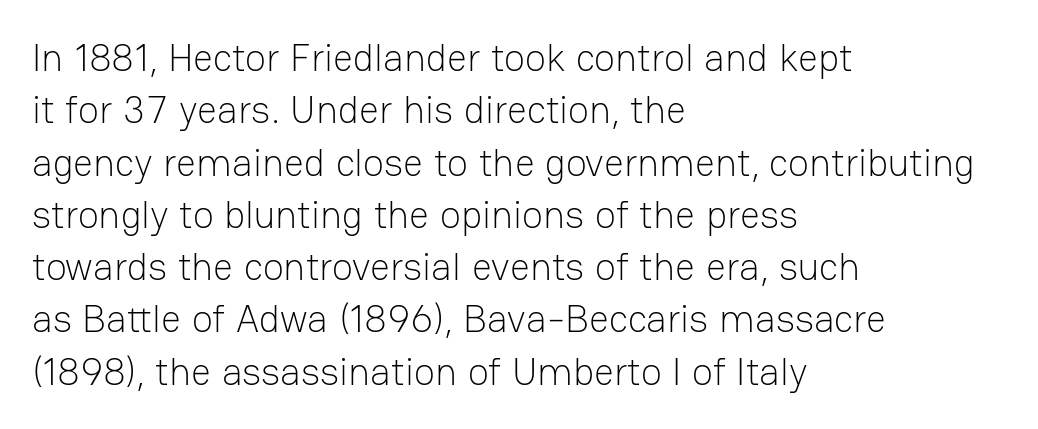
Does extra space separate the letters? No, they use regular spacing. A typesetter would mark this as roman, not italic. The line-height multiplier appears to be the usual default. This rendering features lettering with no underline.
